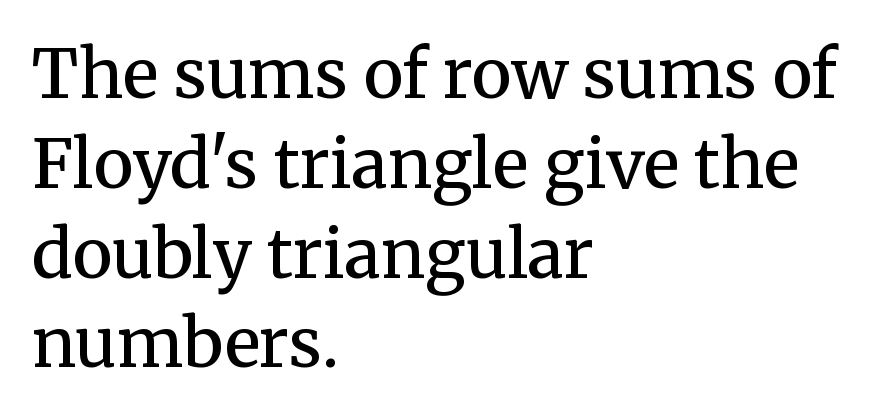
Q: Is the text bold? A: Semi-bold.
Q: Is the text italic (slanted)? A: No, it is upright.
Q: Is the typeface a serif or a sans-serif typeface? A: Serif.
Q: Is the text underlined? A: No.
Q: How is the paragraph aligned? A: Left-aligned.
Q: Is the spacing between letters normal or unusually wide? A: Normal.
Q: Is the spacing between lines tight, normal or loose? A: Normal.
Q: Width (condensed, normal, or wide)? A: Normal.
Q: Stroke contrast? A: Medium.
Q: x-height? A: Medium.
Q: Monospaced? A: No.
